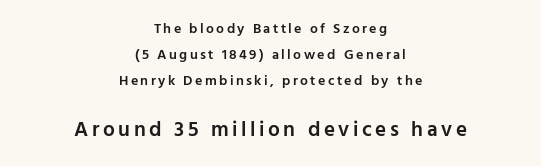
The image shows 21 px text type, upright; set centered, line spacing 1.86x, not underlined; the second (bottom) block is 1.5x larger.
